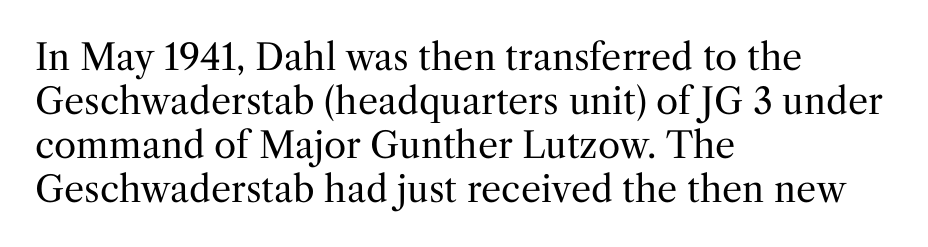
Q: Is the text bold? A: No.
Q: Is the text italic (slanted)? A: No, it is upright.
Q: Is the typeface a serif or a sans-serif typeface? A: Serif.
Q: Is the text underlined? A: No.
Q: How is the paragraph aligned? A: Left-aligned.
Q: Is the spacing between letters normal or unusually wide? A: Normal.
Q: Width (condensed, normal, or wide)? A: Normal.
Q: Stroke contrast? A: Medium.
Q: x-height? A: Medium.
Q: Monospaced? A: No.
